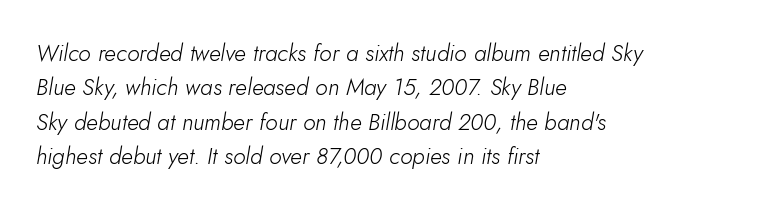
{"italic": "yes", "lean": "right", "slant_degrees": 5, "bold": "no", "underline": "no", "align": "left", "line_spacing": "normal", "line_spacing_ratio": 1.49, "letter_spacing": "normal", "letter_spacing_em": 0.0, "glyph_px": 23}
